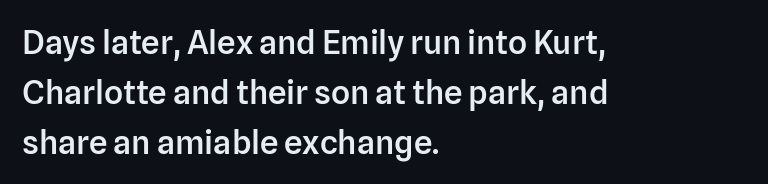
Q: Is the text bold? A: Semi-bold.
Q: Is the text italic (slanted)? A: No, it is upright.
Q: Is the typeface a serif or a sans-serif typeface? A: Sans-serif.
Q: Is the text underlined? A: No.
Q: How is the paragraph aligned? A: Left-aligned.
Q: Is the spacing between letters normal or unusually wide? A: Normal.
Q: Is the spacing between lines tight, normal or loose? A: Normal.
Q: Width (condensed, normal, or wide)? A: Normal.
Q: Stroke contrast? A: Low.
Q: x-height? A: Medium.
Q: Monospaced? A: No.
